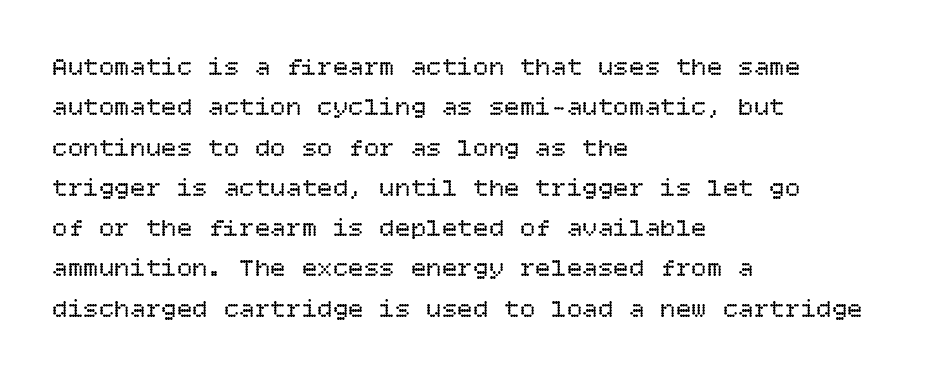
Q: Is the text bold? A: No.
Q: Is the text italic (slanted)? A: No, it is upright.
Q: Is the text underlined? A: No.
Q: How is the paragraph aligned? A: Left-aligned.
Q: Is the spacing between letters normal or unusually wide? A: Normal.
Q: Is the spacing between lines tight, normal or loose? A: Normal.
